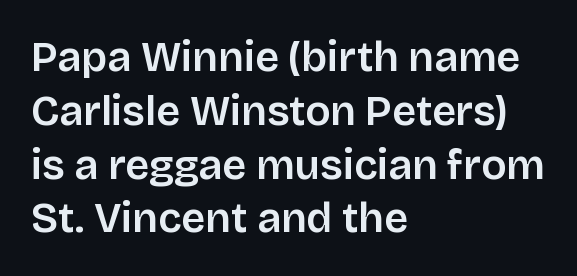
A roman cut, with each character standing at attention. A typesetter would call this proportional, since set widths differ per character. All the whitespace from short lines collects on the right. Words float on clear page, feet unadorned.
